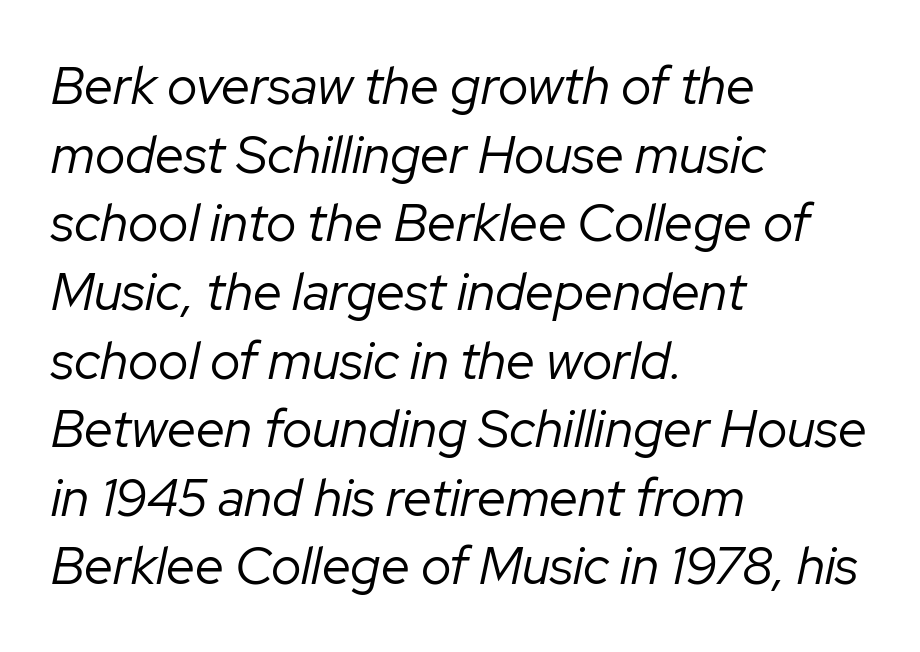
{"italic": "yes", "lean": "right", "slant_degrees": 12, "bold": "no", "weight": "regular", "width": "normal", "stroke_contrast": "low", "x_height": "medium", "monospaced": "no", "underline": "no", "align": "left", "line_spacing": "normal", "line_spacing_ratio": 1.32, "letter_spacing": "normal", "letter_spacing_em": 0.0, "glyph_px": 52}
